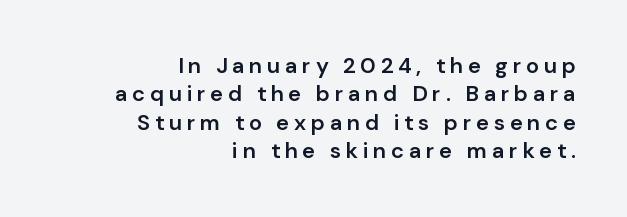
The image shows 22 px text type, upright; set right-aligned, normal line spacing (1.29x), unusually wide letter spacing (+0.21 em), not underlined.
